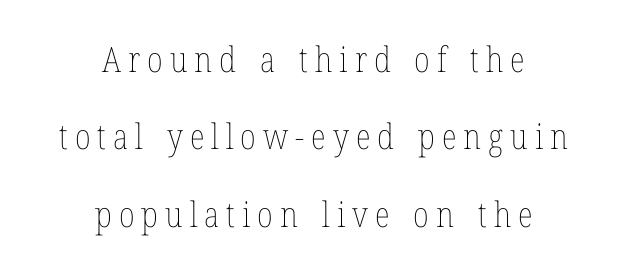
{"italic": "no", "bold": "no", "weight": "thin", "width": "condensed", "stroke_contrast": "low", "x_height": "medium", "monospaced": "no", "underline": "no", "align": "center", "line_spacing": "loose", "line_spacing_ratio": 2.21, "letter_spacing": "wide", "letter_spacing_em": 0.2, "glyph_px": 35}
